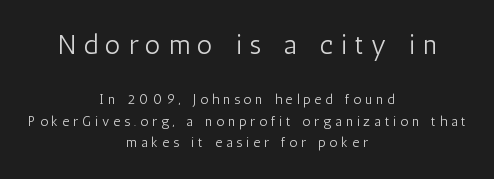
The image shows 27 px text type, upright; set centered, normal line spacing (1.51x), unusually wide letter spacing (+0.28 em), not underlined; the first (top) block is 1.93x larger.
